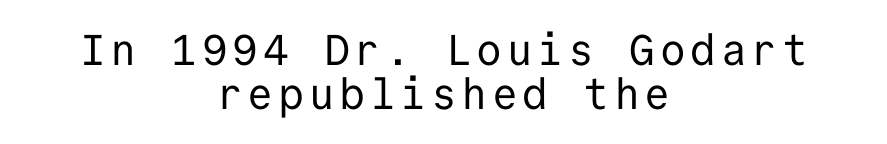
Notice how the passage keeps no hard edge, just a central spine. The gap between lines stays unmarked. A typesetter would call this leading minimal, almost set solid. Every character here occupies the same horizontal width, giving the sample a typewriter-like rhythm. Is there any slant? The stems are plumb.
